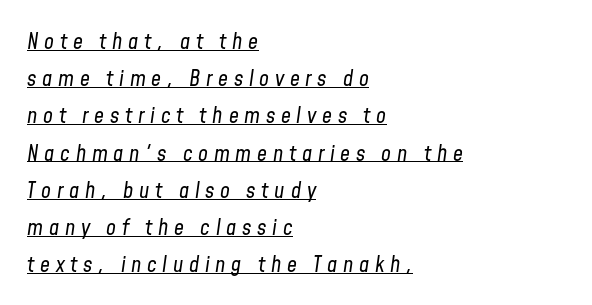
There is plenty of visible air inserted between adjacent glyphs. Layout note: lines flush left. This sample carries an underscore along the baseline area. The space between consecutive lines is moderate. The typesetting does not lean heavy: it is not bold. This sample uses an oblique cut, with every glyph tilted off the vertical.
